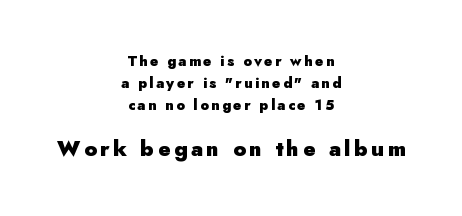
The image shows 21 px bold type, upright; set centered, normal line spacing (1.56x), not underlined; the second (bottom) block is 1.5x larger.
